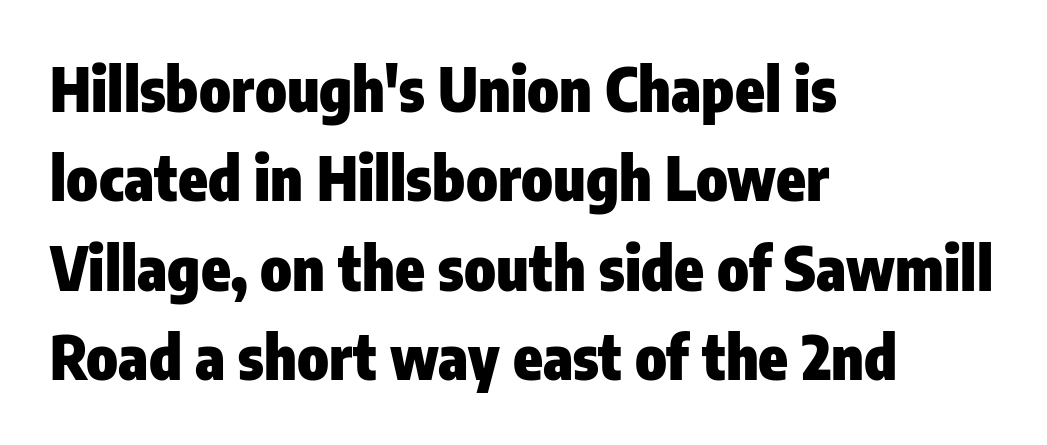
Q: Is the text bold? A: Yes.
Q: Is the text italic (slanted)? A: No, it is upright.
Q: Is the typeface a serif or a sans-serif typeface? A: Sans-serif.
Q: Is the text underlined? A: No.
Q: How is the paragraph aligned? A: Left-aligned.
Q: Is the spacing between letters normal or unusually wide? A: Normal.
Q: Is the spacing between lines tight, normal or loose? A: Normal.
Q: Width (condensed, normal, or wide)? A: Condensed.
Q: Stroke contrast? A: Low.
Q: x-height? A: Medium.
Q: Monospaced? A: No.
